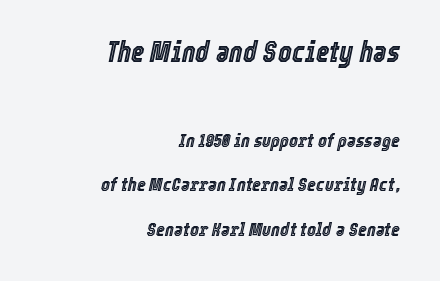
The image shows 29 px condensed type, italic (leaning right); set right-aligned, loose line spacing (2.36x), normal letter spacing, not underlined; the first (top) block is 1.53x larger; a medium x-height.
